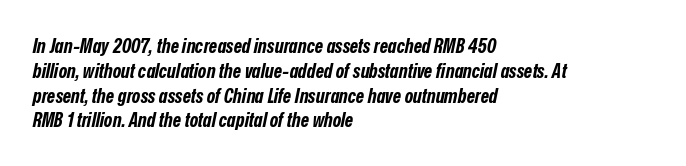
The image shows 20 px bold type, italic (leaning right); set left-aligned, line spacing 1.24x, normal letter spacing, not underlined.
